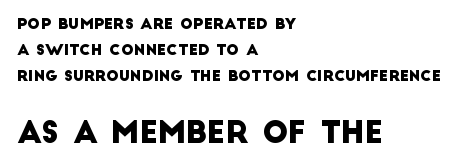
The image shows 30 px sans-serif type; set left-aligned, line spacing 1.75x, normal letter spacing, not underlined; the second (bottom) block is 2.0x larger; low stroke contrast and a large x-height.
